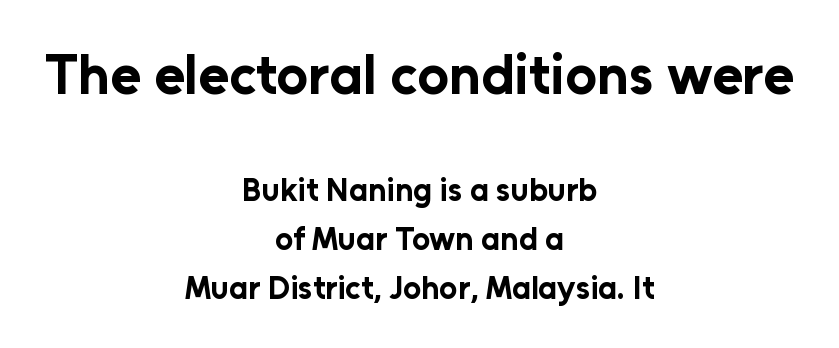
The image shows 56 px bold sans-serif type, upright; set centered, normal line spacing (1.53x), normal letter spacing, not underlined; the first (top) block is 1.75x larger; low stroke contrast and a medium x-height.
